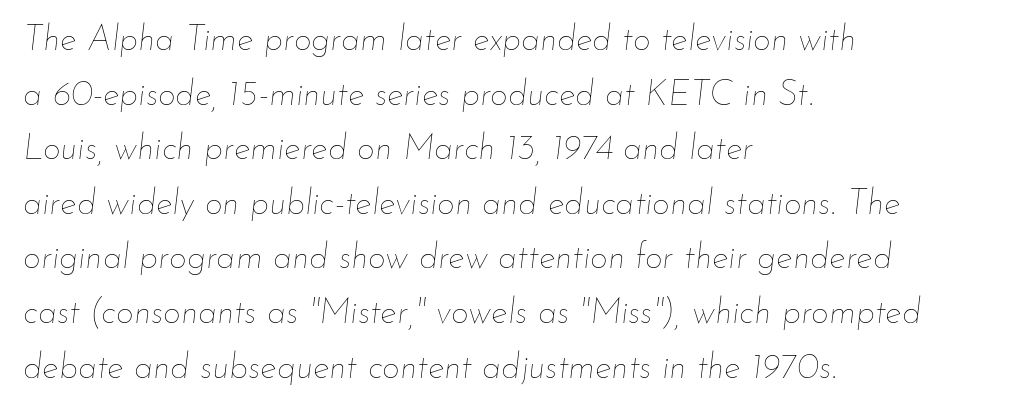
{"italic": "yes", "lean": "right", "slant_degrees": 7, "bold": "no", "weight": "thin", "width": "normal", "stroke_contrast": "low", "x_height": "small", "monospaced": "no", "underline": "no", "align": "left", "line_spacing": "normal", "line_spacing_ratio": 1.56, "letter_spacing": "normal", "letter_spacing_em": 0.0, "glyph_px": 35}
